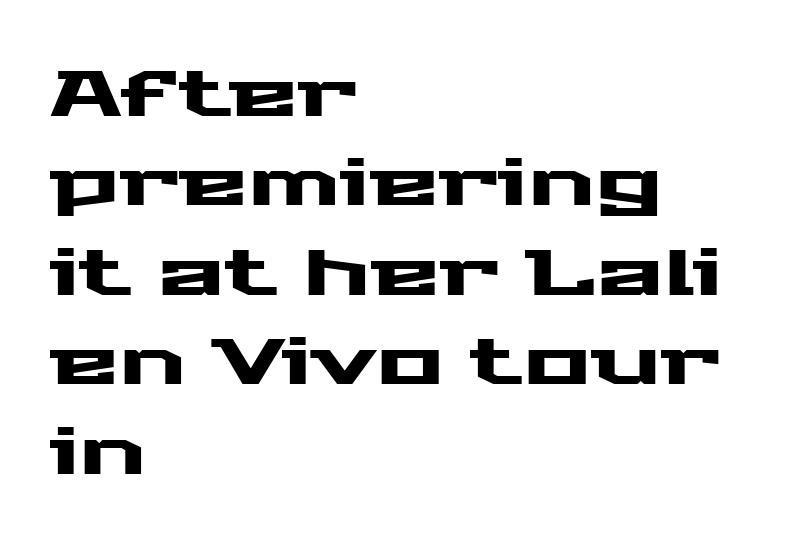
The image shows 63 px wide sans-serif type, upright; set left-aligned, normal line spacing (1.42x), normal letter spacing, not underlined; medium stroke contrast and a medium x-height.
